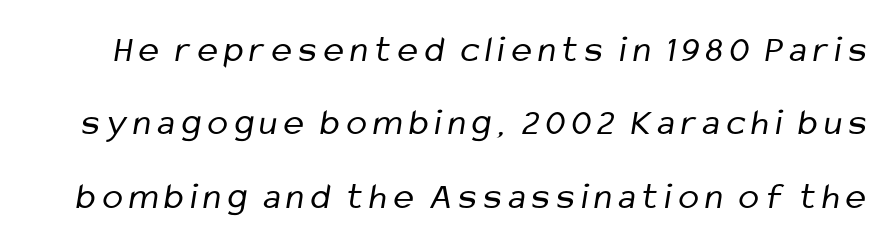
Q: Is the text bold? A: No.
Q: Is the typeface a serif or a sans-serif typeface? A: Sans-serif.
Q: Is the text underlined? A: No.
Q: Is the spacing between lines tight, normal or loose? A: Loose.
Q: Width (condensed, normal, or wide)? A: Condensed.
Q: Stroke contrast? A: Low.
Q: x-height? A: Medium.
Q: Monospaced? A: No.
